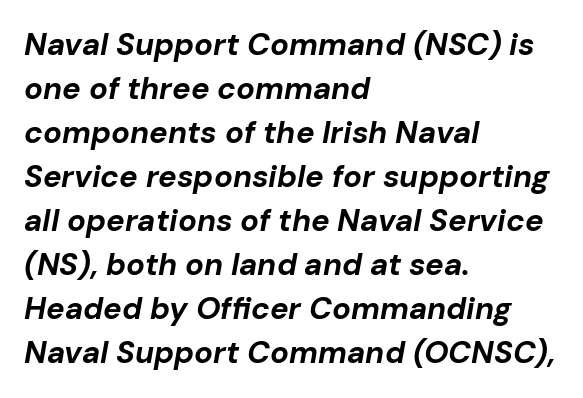
Q: Is the text bold? A: Yes.
Q: Is the text italic (slanted)? A: Yes, it leans right by about 10 degrees.
Q: Is the text underlined? A: No.
Q: How is the paragraph aligned? A: Left-aligned.
Q: Is the spacing between letters normal or unusually wide? A: Normal.
Q: Is the spacing between lines tight, normal or loose? A: Normal.
Q: Width (condensed, normal, or wide)? A: Normal.
Q: Stroke contrast? A: Low.
Q: x-height? A: Medium.
Q: Monospaced? A: No.
